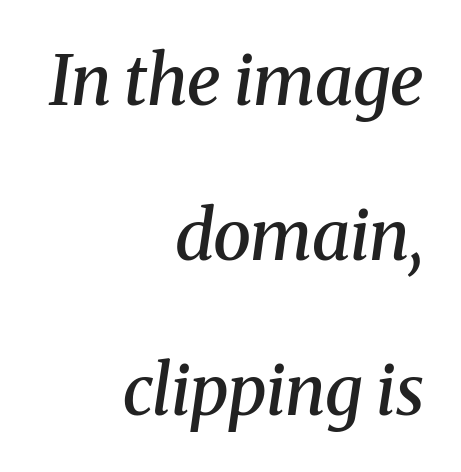
Q: Is the text bold? A: Semi-bold.
Q: Is the text italic (slanted)? A: Yes, it leans right by about 8 degrees.
Q: Is the typeface a serif or a sans-serif typeface? A: Serif.
Q: Is the text underlined? A: No.
Q: How is the paragraph aligned? A: Right-aligned.
Q: Is the spacing between letters normal or unusually wide? A: Normal.
Q: Is the spacing between lines tight, normal or loose? A: Loose.
Q: Width (condensed, normal, or wide)? A: Normal.
Q: Stroke contrast? A: Medium.
Q: x-height? A: Medium.
Q: Monospaced? A: No.
